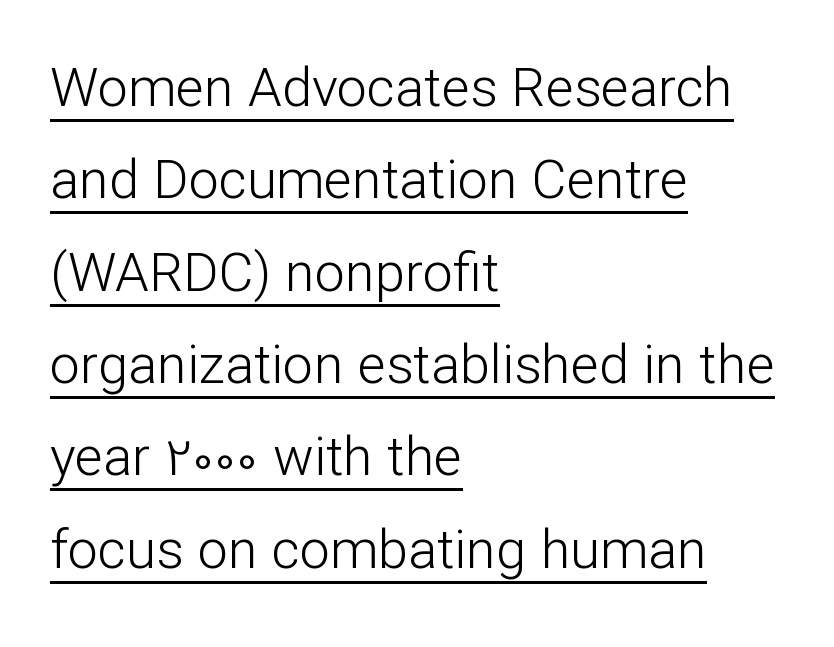
{"serif": "no", "italic": "no", "bold": "no", "weight": "light", "width": "normal", "stroke_contrast": "low", "x_height": "medium", "monospaced": "no", "underline": "yes", "align": "left", "line_spacing_ratio": 1.71, "letter_spacing": "normal", "letter_spacing_em": 0.0, "glyph_px": 54}
